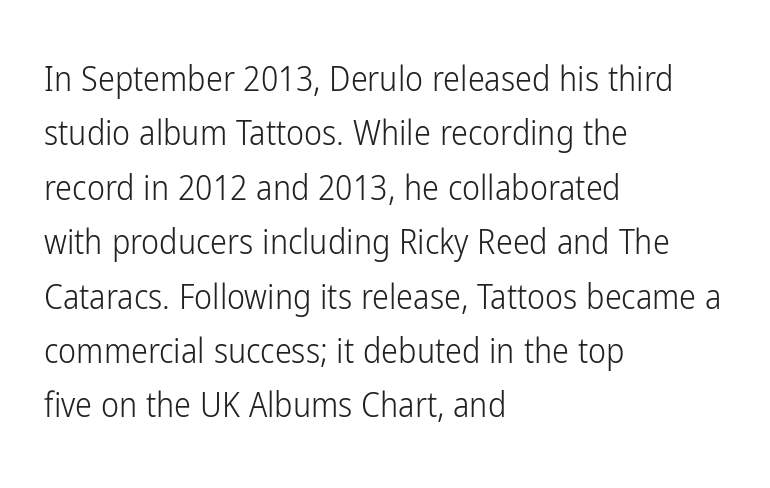
Q: Is the text bold? A: No.
Q: Is the text italic (slanted)? A: No, it is upright.
Q: Is the typeface a serif or a sans-serif typeface? A: Sans-serif.
Q: Is the text underlined? A: No.
Q: How is the paragraph aligned? A: Left-aligned.
Q: Is the spacing between letters normal or unusually wide? A: Normal.
Q: Is the spacing between lines tight, normal or loose? A: Normal.
Q: Width (condensed, normal, or wide)? A: Condensed.
Q: Stroke contrast? A: Low.
Q: x-height? A: Medium.
Q: Monospaced? A: No.
